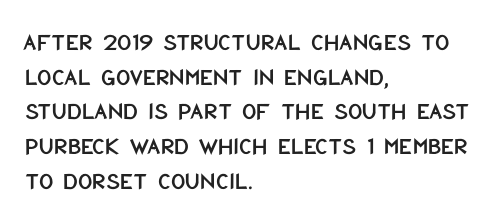
Has an underline been added? It has not. Observe the ordinary spacing: letters are neighbours, not strangers. What's the leading like? Ordinary, nothing unusual. Reading down the block, your eye returns to a fixed left position each line. Every character sits straight up, as roman type does.
